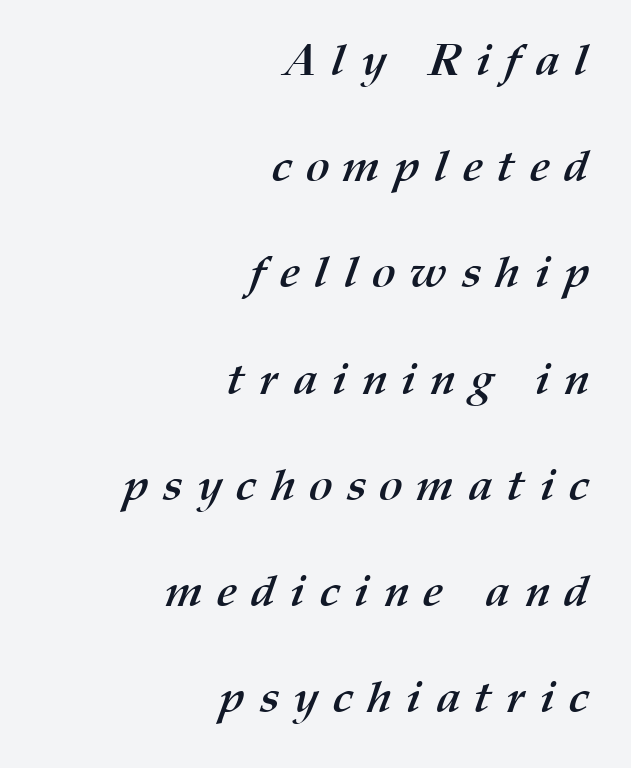
Q: Is the text bold? A: Yes.
Q: Is the text underlined? A: No.
Q: How is the paragraph aligned? A: Right-aligned.
Q: Is the spacing between letters normal or unusually wide? A: Unusually wide.
Q: Is the spacing between lines tight, normal or loose? A: Loose.
Q: Width (condensed, normal, or wide)? A: Normal.
Q: Stroke contrast? A: Medium.
Q: x-height? A: Medium.
Q: Monospaced? A: No.
